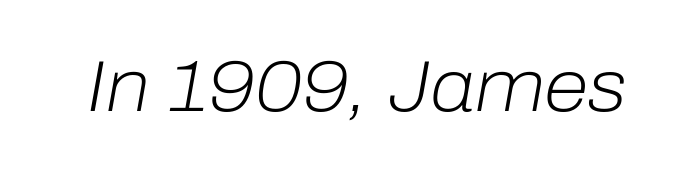
Proportional: the letters do not fall into vertical columns. Slanted lettering throughout. Summary of weight: not heavy and not bold. Beneath every word, the page is bare. Nobody touched the tracking dial on this one.
